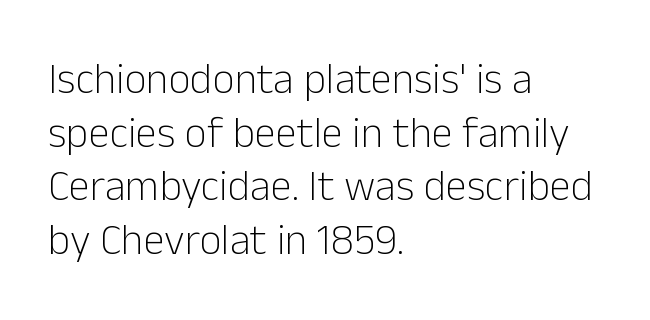
Q: Is the text bold? A: No.
Q: Is the text italic (slanted)? A: No, it is upright.
Q: Is the typeface a serif or a sans-serif typeface? A: Sans-serif.
Q: Is the text underlined? A: No.
Q: How is the paragraph aligned? A: Left-aligned.
Q: Is the spacing between letters normal or unusually wide? A: Normal.
Q: Is the spacing between lines tight, normal or loose? A: Normal.
Q: Width (condensed, normal, or wide)? A: Normal.
Q: Stroke contrast? A: Low.
Q: x-height? A: Medium.
Q: Monospaced? A: No.
